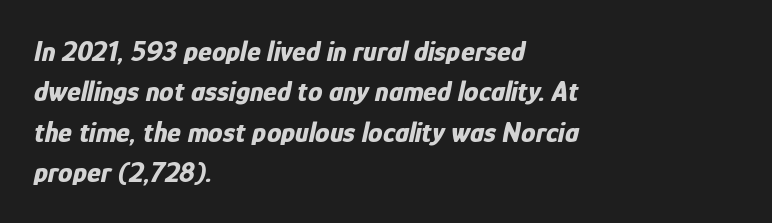
Q: Is the text bold? A: Yes.
Q: Is the text italic (slanted)? A: Yes, it leans right by about 12 degrees.
Q: Is the text underlined? A: No.
Q: How is the paragraph aligned? A: Left-aligned.
Q: Is the spacing between letters normal or unusually wide? A: Normal.
Q: Is the spacing between lines tight, normal or loose? A: Normal.
Q: Width (condensed, normal, or wide)? A: Condensed.
Q: Stroke contrast? A: Low.
Q: x-height? A: Medium.
Q: Monospaced? A: No.
